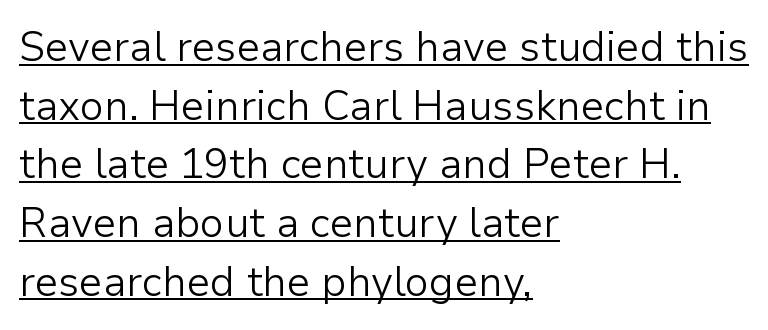
Unlike italic type, these characters show no tilt at all. Think of a printed novel: that variable character pitch is what you see here. In terms of letterspacing, this is plain default setting. Horizontal alignment here is leftward, the default for most running prose.
